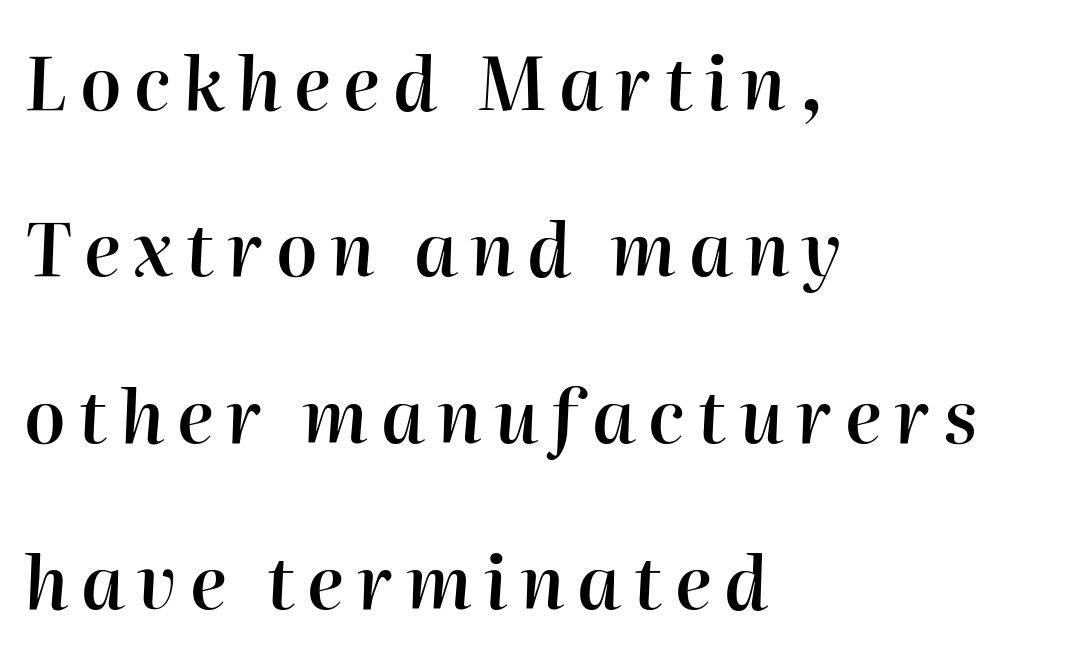
{"italic": "yes", "lean": "right", "slant_degrees": 2, "bold": "semi", "weight": "semibold", "width": "normal", "stroke_contrast": "high", "x_height": "medium", "monospaced": "no", "underline": "no", "align": "left", "line_spacing": "loose", "line_spacing_ratio": 2.28, "glyph_px": 73}
